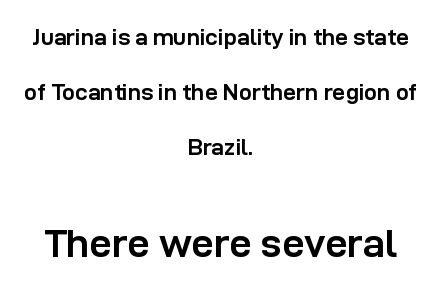
The image shows 40 px semibold sans-serif type, upright; set centered, loose line spacing (2.39x), normal letter spacing, not underlined; the second (bottom) block is 1.74x larger; low stroke contrast and a medium x-height.
